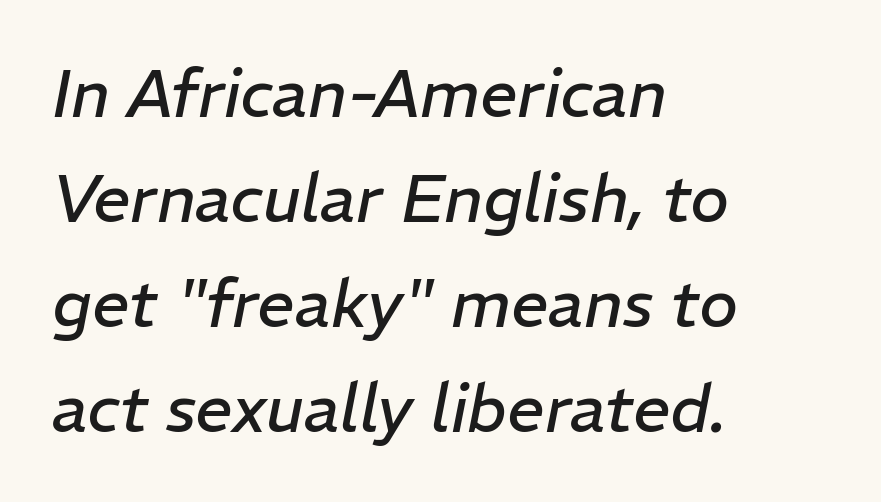
Q: Is the text bold? A: No.
Q: Is the text italic (slanted)? A: Yes, it leans right by about 11 degrees.
Q: Is the text underlined? A: No.
Q: How is the paragraph aligned? A: Left-aligned.
Q: Is the spacing between letters normal or unusually wide? A: Normal.
Q: Is the spacing between lines tight, normal or loose? A: Normal.
Q: Width (condensed, normal, or wide)? A: Normal.
Q: Stroke contrast? A: Low.
Q: x-height? A: Medium.
Q: Monospaced? A: No.
